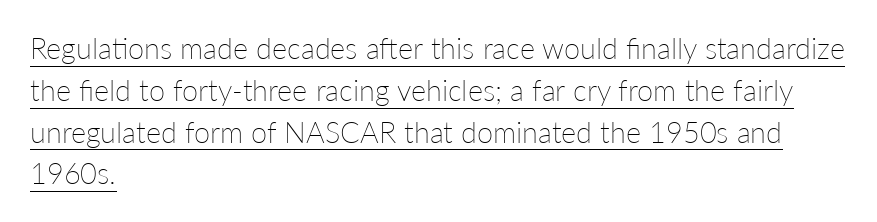
The image shows 29 px thin type, upright; set left-aligned, normal line spacing (1.44x), normal letter spacing, underlined; low stroke contrast and a medium x-height.
